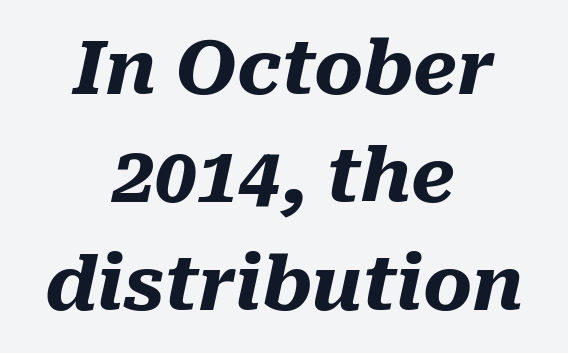
The passage is arranged like a title page — every line centered. Clear beneath every line of the passage. Think of a printed novel: that variable character pitch is what you see here. Is the type bold? Yes — the strokes are clearly thick and heavy.
